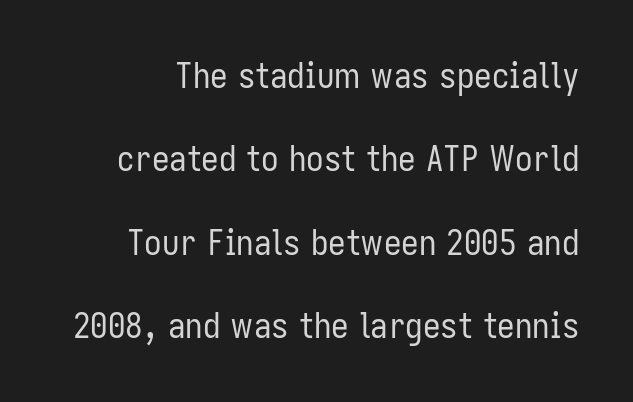
{"serif": "no", "italic": "no", "bold": "no", "weight": "regular", "width": "condensed", "stroke_contrast": "low", "x_height": "medium", "monospaced": "no", "underline": "no", "line_spacing": "loose", "line_spacing_ratio": 2.38, "letter_spacing": "normal", "letter_spacing_em": 0.0, "glyph_px": 35}
